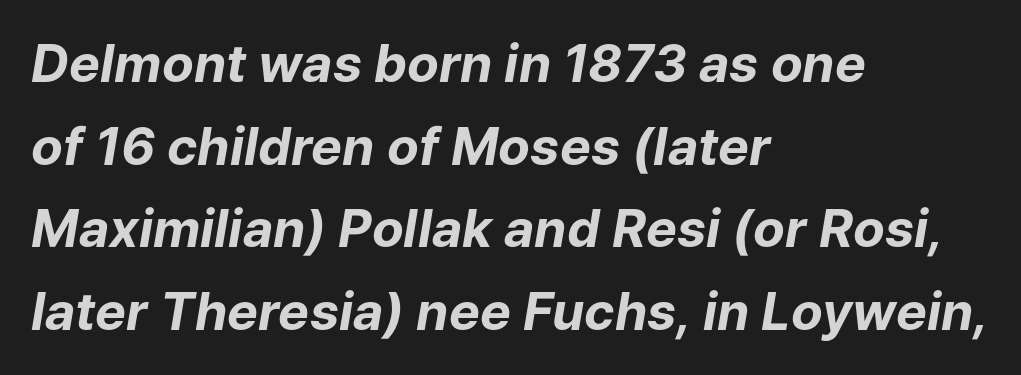
Q: Is the text bold? A: Yes.
Q: Is the text italic (slanted)? A: Yes, it leans right by about 9 degrees.
Q: Is the text underlined? A: No.
Q: How is the paragraph aligned? A: Left-aligned.
Q: Is the spacing between letters normal or unusually wide? A: Normal.
Q: Is the spacing between lines tight, normal or loose? A: Normal.
Q: Width (condensed, normal, or wide)? A: Normal.
Q: Stroke contrast? A: Low.
Q: x-height? A: Medium.
Q: Monospaced? A: No.
